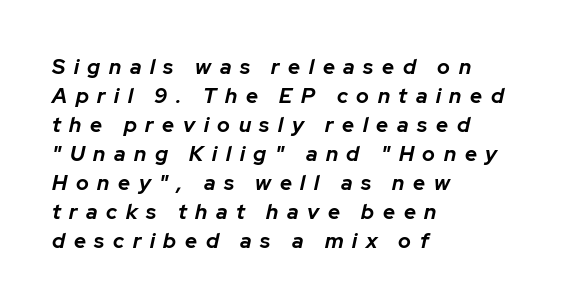
{"italic": "yes", "lean": "right", "slant_degrees": 12, "bold": "yes", "underline": "no", "align": "left", "line_spacing": "normal", "line_spacing_ratio": 1.38, "letter_spacing": "wide", "letter_spacing_em": 0.41, "glyph_px": 21}
